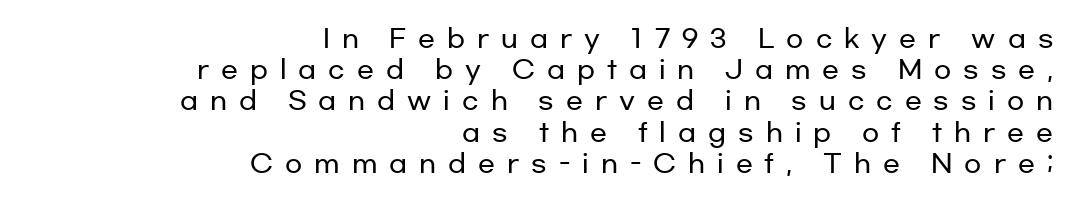
Q: Is the text italic (slanted)? A: No, it is upright.
Q: Is the text underlined? A: No.
Q: How is the paragraph aligned? A: Right-aligned.
Q: Is the spacing between letters normal or unusually wide? A: Unusually wide.
Q: Is the spacing between lines tight, normal or loose? A: Normal.
